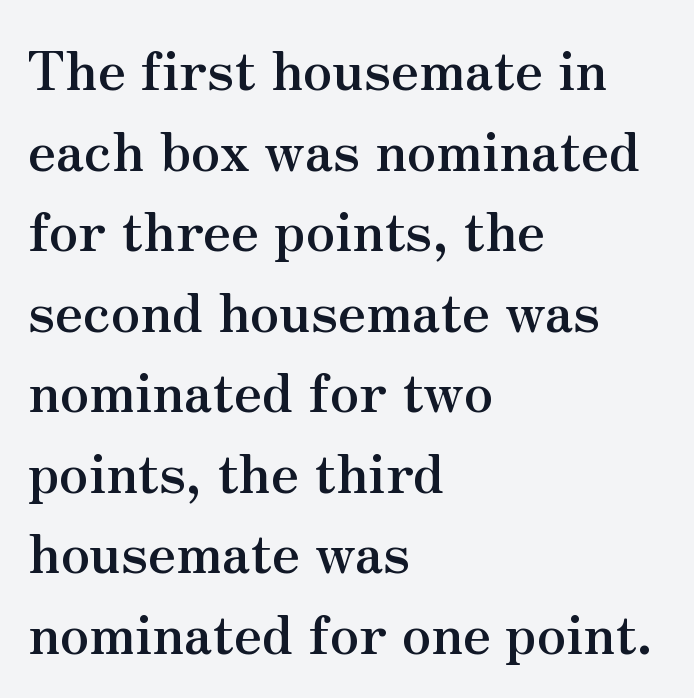
The image shows 53 px semibold serif type, upright; set left-aligned, normal line spacing (1.52x), normal letter spacing, not underlined; medium stroke contrast and a small x-height.
